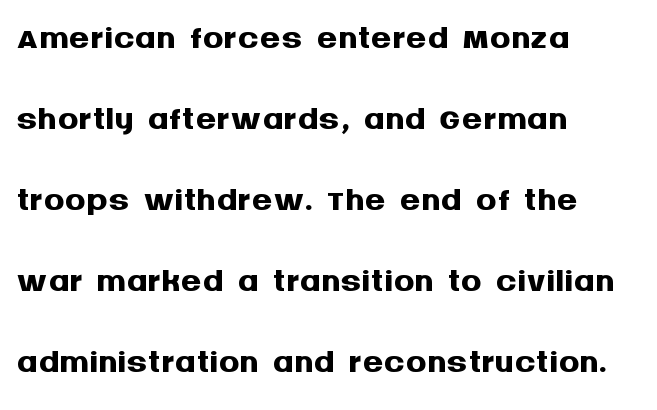
The image shows 52 px semibold sans-serif type, upright; set left-aligned, normal line spacing (1.56x), normal letter spacing, not underlined; medium stroke contrast and a large x-height.
